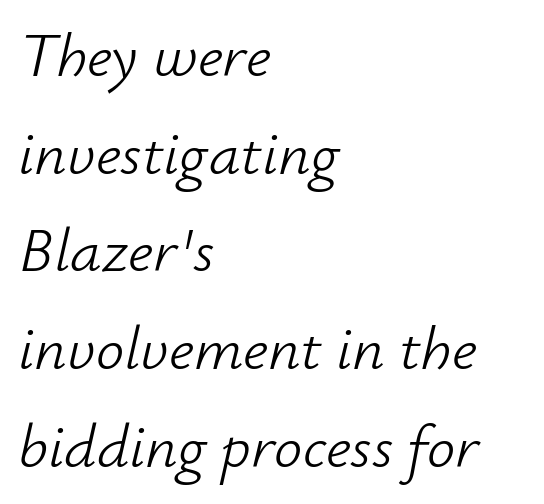
{"italic": "yes", "lean": "right", "slant_degrees": 12, "bold": "no", "weight": "light", "width": "normal", "stroke_contrast": "low", "x_height": "small", "monospaced": "no", "underline": "no", "align": "left", "line_spacing": "normal", "line_spacing_ratio": 1.55, "letter_spacing": "normal", "letter_spacing_em": 0.0, "glyph_px": 63}
